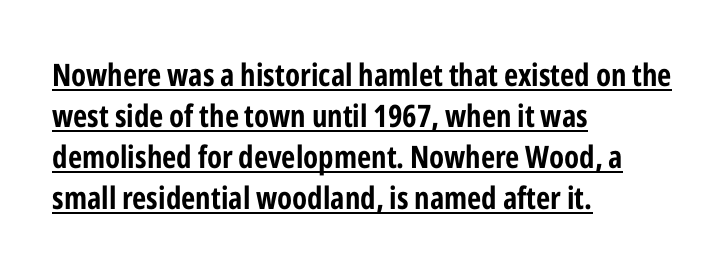
{"serif": "no", "italic": "no", "width": "condensed", "stroke_contrast": "low", "x_height": "medium", "monospaced": "no", "underline": "yes", "align": "left", "line_spacing": "normal", "line_spacing_ratio": 1.32, "letter_spacing": "normal", "letter_spacing_em": 0.0, "glyph_px": 31}
